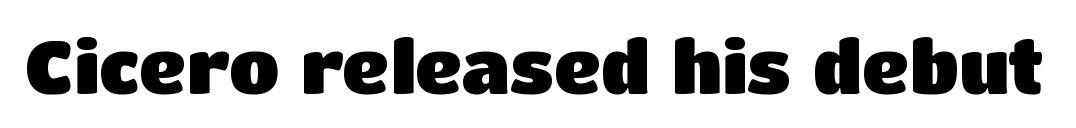
The image shows 73 px heavy sans-serif type, upright; set normal letter spacing, not underlined; low stroke contrast and a large x-height.
